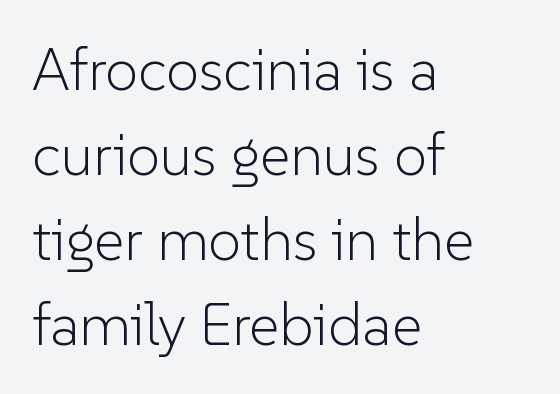
Q: Is the text bold? A: No.
Q: Is the text italic (slanted)? A: No, it is upright.
Q: Is the typeface a serif or a sans-serif typeface? A: Sans-serif.
Q: Is the text underlined? A: No.
Q: How is the paragraph aligned? A: Left-aligned.
Q: Is the spacing between letters normal or unusually wide? A: Normal.
Q: Is the spacing between lines tight, normal or loose? A: Normal.
Q: Width (condensed, normal, or wide)? A: Normal.
Q: Stroke contrast? A: Low.
Q: x-height? A: Medium.
Q: Monospaced? A: No.
